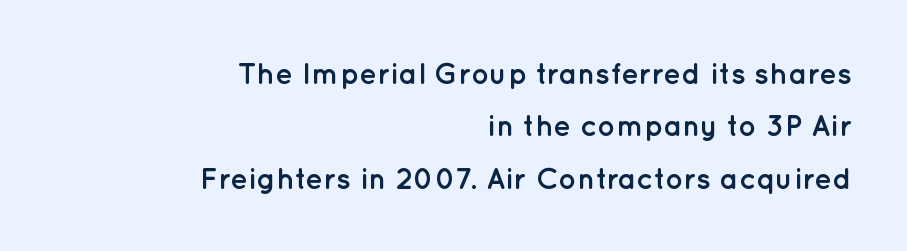
{"serif": "no", "italic": "no", "bold": "yes", "weight": "semibold", "width": "normal", "stroke_contrast": "low", "x_height": "medium", "monospaced": "no", "underline": "no", "align": "right", "line_spacing_ratio": 1.75, "letter_spacing": "normal", "letter_spacing_em": 0.0, "glyph_px": 30}
